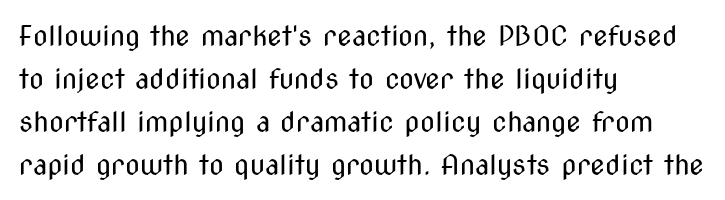
{"italic": "no", "bold": "no", "underline": "no", "align": "left", "line_spacing": "normal", "line_spacing_ratio": 1.59, "letter_spacing": "normal", "letter_spacing_em": 0.0, "glyph_px": 27}
